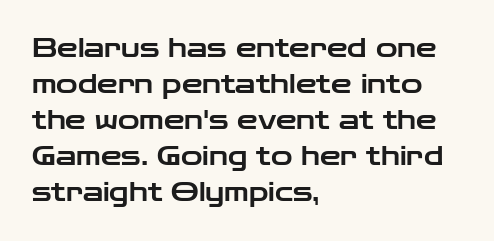
This is roman type, the default non-slanted kind. Standard letterfit; no display-style spreading of the glyphs. Evenly set lines give the paragraph a standard silhouette. The specimen omits any rule beneath the text block's lines. The paragraph shown leans on its left margin.
